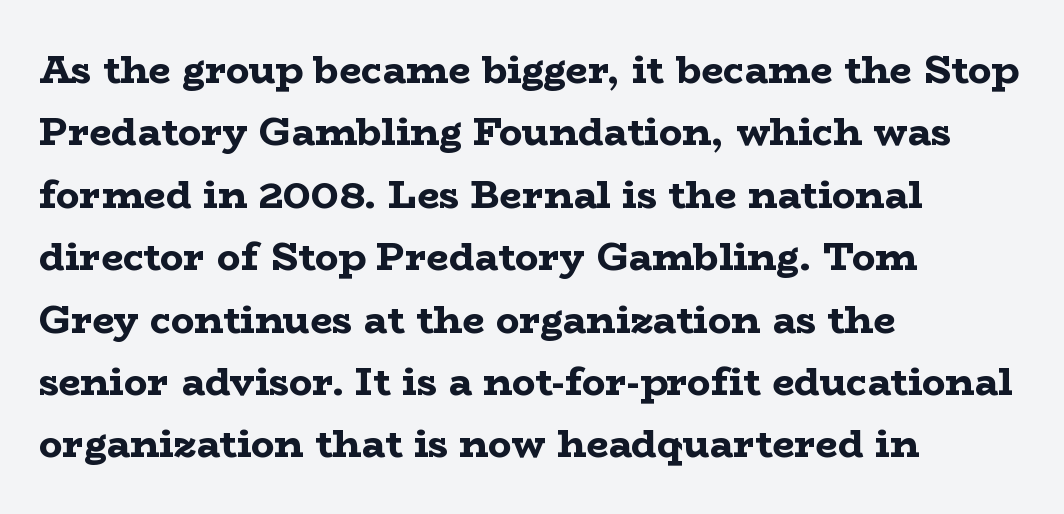
Q: Is the text bold? A: Yes.
Q: Is the text italic (slanted)? A: No, it is upright.
Q: Is the typeface a serif or a sans-serif typeface? A: Serif.
Q: Is the text underlined? A: No.
Q: How is the paragraph aligned? A: Left-aligned.
Q: Is the spacing between letters normal or unusually wide? A: Normal.
Q: Is the spacing between lines tight, normal or loose? A: Normal.
Q: Width (condensed, normal, or wide)? A: Wide.
Q: Stroke contrast? A: Low.
Q: x-height? A: Medium.
Q: Monospaced? A: No.
